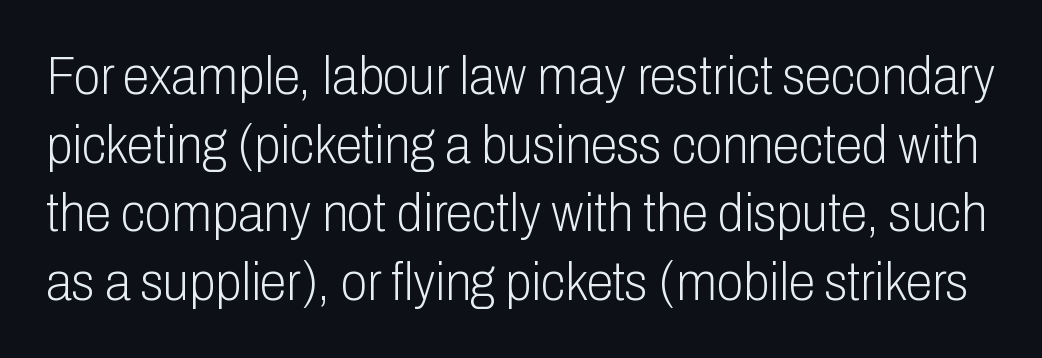
{"serif": "no", "italic": "no", "bold": "no", "weight": "light", "width": "condensed", "stroke_contrast": "low", "x_height": "medium", "monospaced": "no", "underline": "no", "line_spacing": "normal", "line_spacing_ratio": 1.27, "letter_spacing": "normal", "letter_spacing_em": 0.0, "glyph_px": 54}
